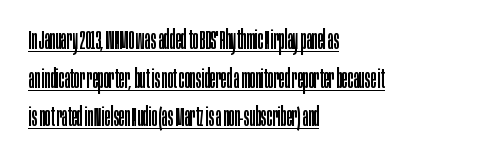
Ink coverage per letter is moderate at most. You can see a thin bar hugging the bottom of the glyphs. Every row of glyphs begins at an identical x-position on the left. The block of text has a typical density, with ordinary space between rows. No italicization has been applied; the sample stays upright.
